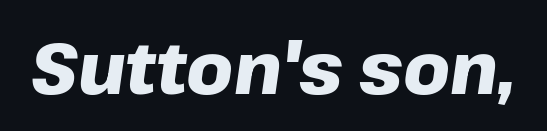
{"italic": "yes", "lean": "right", "slant_degrees": 8, "bold": "yes", "weight": "heavy", "width": "normal", "stroke_contrast": "low", "x_height": "medium", "monospaced": "no", "underline": "no", "letter_spacing": "normal", "letter_spacing_em": 0.0, "glyph_px": 72}
